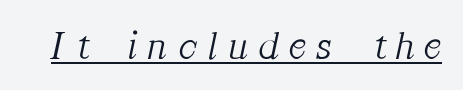
The image shows 41 px light serif type, italic (leaning right); set unusually wide letter spacing (+0.27 em), underlined; medium stroke contrast and a medium x-height.
